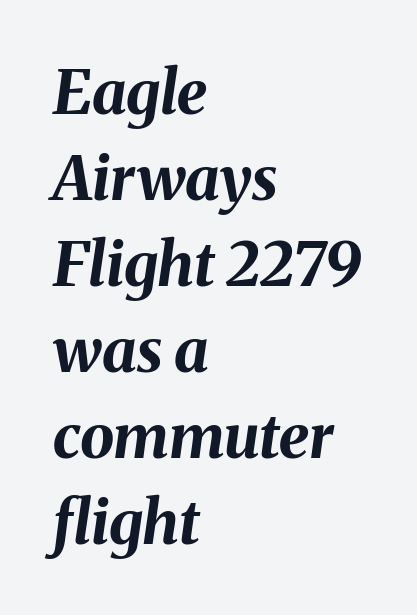
The image shows 61 px bold type, italic (leaning right); set left-aligned, normal line spacing (1.41x), normal letter spacing, not underlined; medium stroke contrast and a medium x-height.
